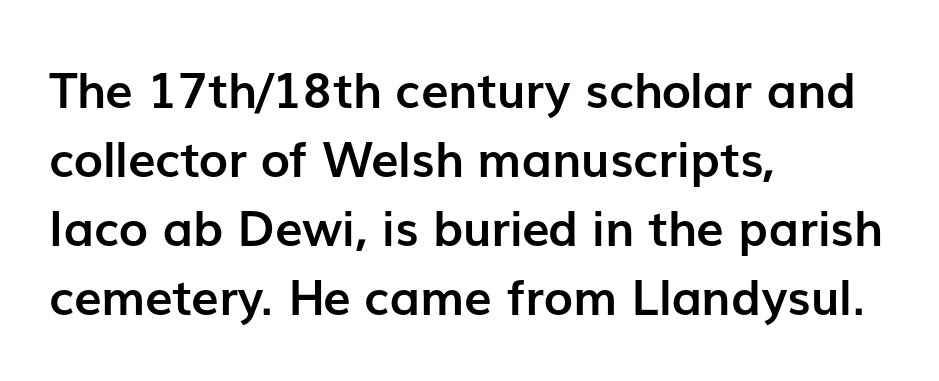
Anything drawn beneath the words? Only blank space. The typeface chosen for these lines omits serifs. Each glyph is drawn with heavy, bold strokes. Every stem runs plumb, perpendicular to the baseline. Layout note: lines flush left. These lines keep a tight, regular rhythm from letter to letter.
